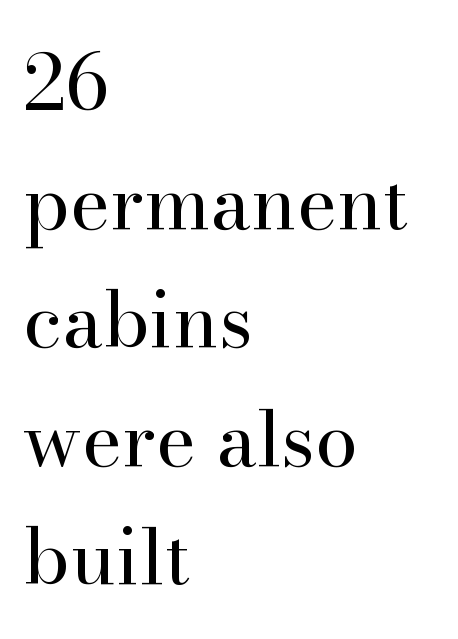
{"serif": "yes", "italic": "no", "bold": "no", "weight": "regular", "width": "normal", "stroke_contrast": "high", "x_height": "small", "monospaced": "no", "underline": "no", "align": "left", "line_spacing": "normal", "line_spacing_ratio": 1.54, "letter_spacing": "normal", "letter_spacing_em": 0.0, "glyph_px": 77}
